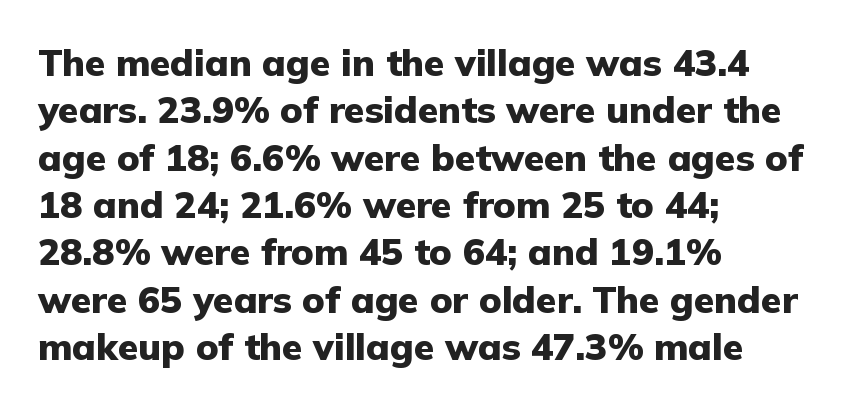
{"serif": "no", "italic": "no", "bold": "yes", "weight": "heavy", "width": "normal", "stroke_contrast": "low", "x_height": "medium", "monospaced": "no", "underline": "no", "align": "left", "line_spacing": "normal", "line_spacing_ratio": 1.28, "letter_spacing": "normal", "letter_spacing_em": 0.0, "glyph_px": 37}
